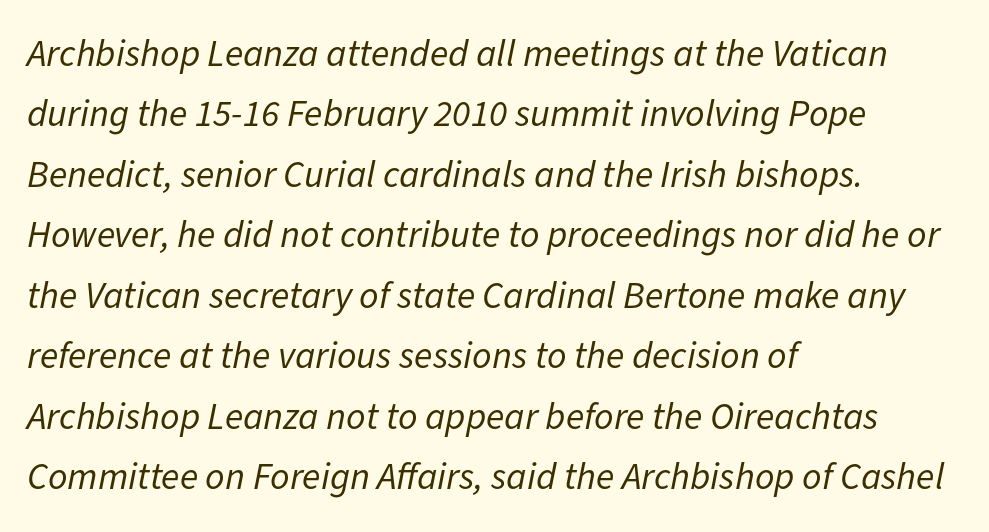
{"italic": "yes", "lean": "right", "slant_degrees": 11, "bold": "no", "weight": "regular", "width": "normal", "stroke_contrast": "low", "x_height": "medium", "monospaced": "no", "underline": "no", "align": "left", "line_spacing": "normal", "line_spacing_ratio": 1.59, "letter_spacing": "normal", "letter_spacing_em": 0.0, "glyph_px": 38}
